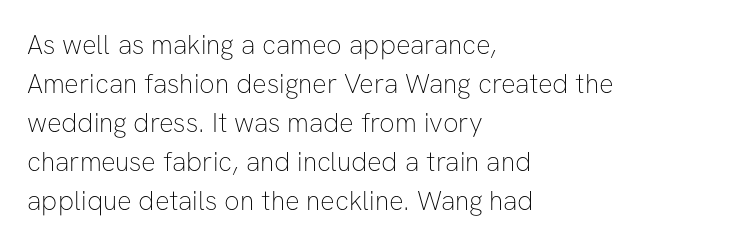
Nothing heavy about these letters — not bold at all. The block of text has a typical density, with ordinary space between rows. Posture: straight, roman, zero tilt. Quick note: underline off. The letterforms sit shoulder to shoulder at normal distance.
